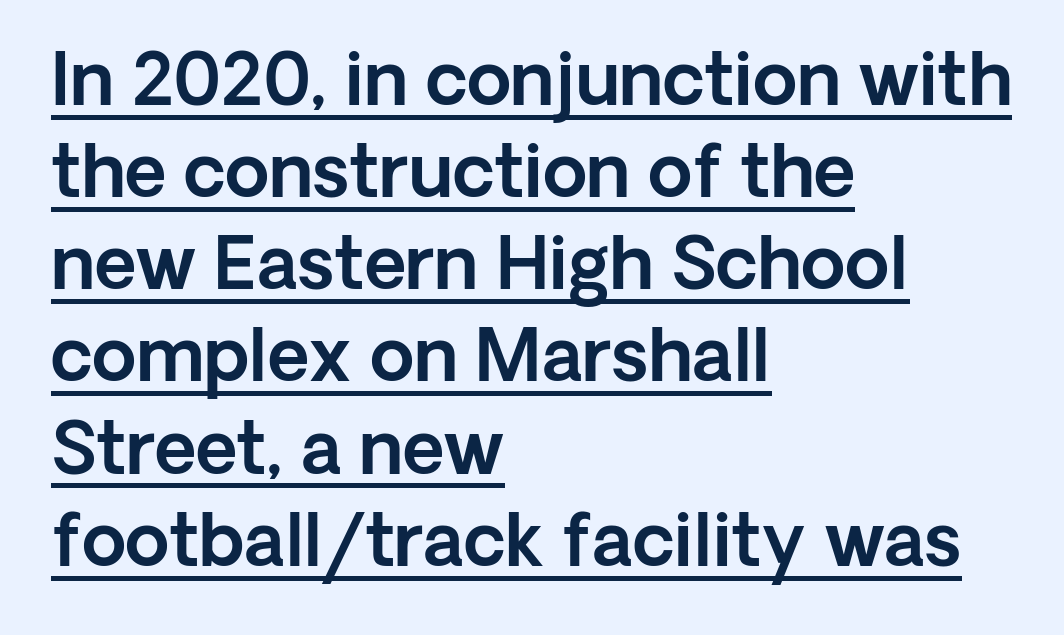
The image shows 72 px sans-serif type, upright; set left-aligned, normal line spacing (1.28x), normal letter spacing, underlined; a medium x-height.
